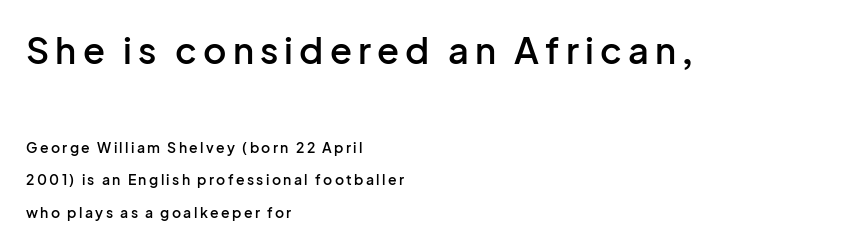
This sample uses an upright cut, with every glyph sitting square on the baseline. Is this a fixed-width face? No — the glyphs have proportional, varying widths. A bare baseline throughout the passage. Quick note: interline space is abundant.
